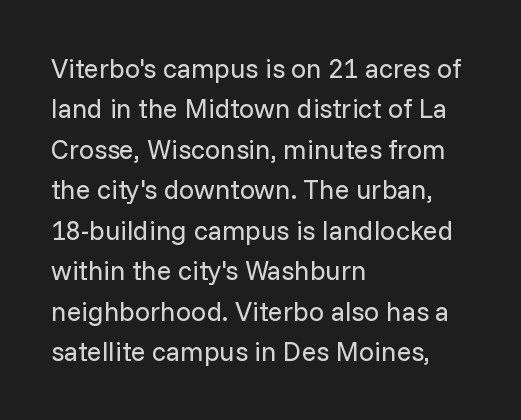
The passage shown stacks its lines at a standard gap. Students, note that the glyphs here touch the page at normal intervals. This reads as an unemphasized weight, regular at the heaviest. Typeset ragged right — the left edge is the straight one. No italicization has been applied; the sample stays upright.
